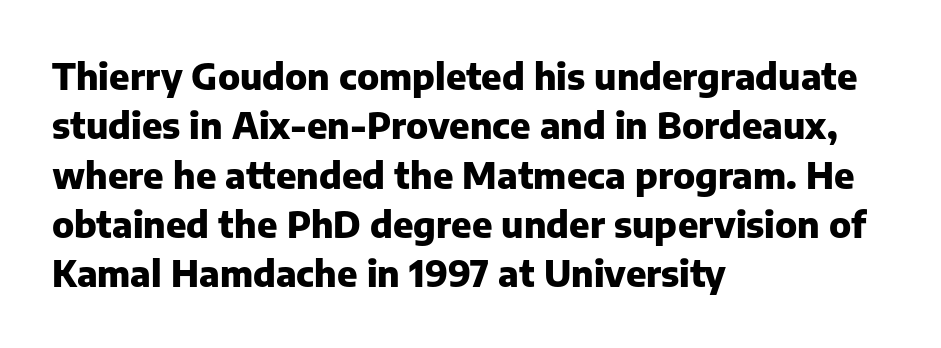
{"serif": "no", "italic": "no", "bold": "yes", "weight": "heavy", "width": "normal", "stroke_contrast": "low", "x_height": "medium", "monospaced": "no", "underline": "no", "align": "left", "line_spacing": "normal", "line_spacing_ratio": 1.37, "letter_spacing": "normal", "letter_spacing_em": 0.0, "glyph_px": 36}
